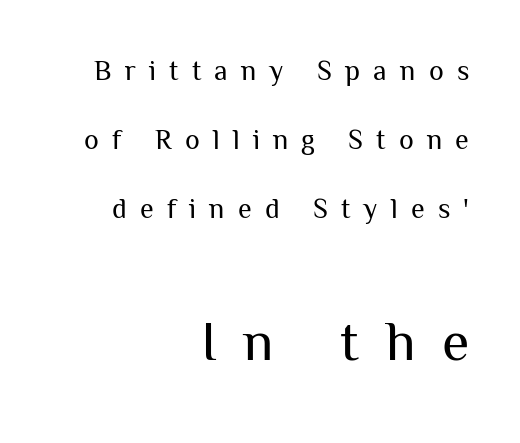
The image shows 56 px regular-weight sans-serif type, upright; set right-aligned, loose line spacing (2.46x), unusually wide letter spacing (+0.47 em), not underlined; the second (bottom) block is 2.0x larger; medium stroke contrast and a medium x-height.
